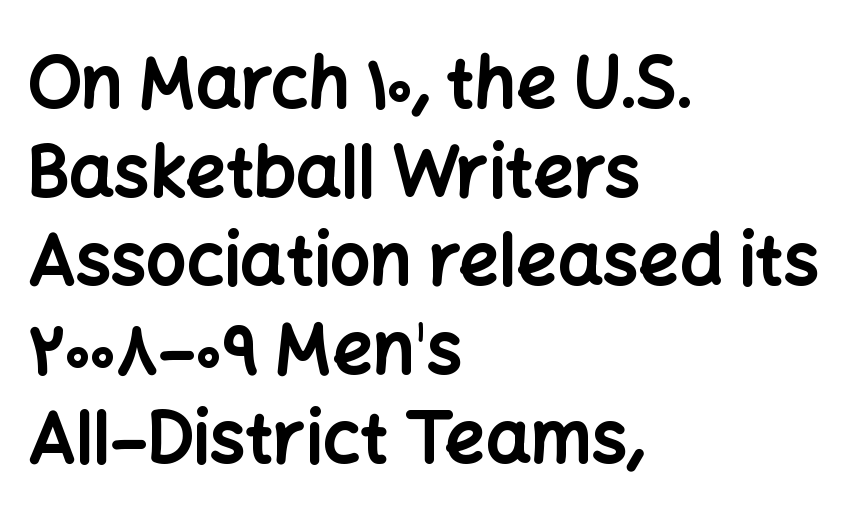
Type without underlining. Unlike italic type, these characters show no tilt at all. Line spacing here is normal. I'd call this a sans setting — the letters go barefoot. Horizontal alignment here is leftward, the default for most running prose. Tracking here is standard; glyphs follow each other at the usual distance.
